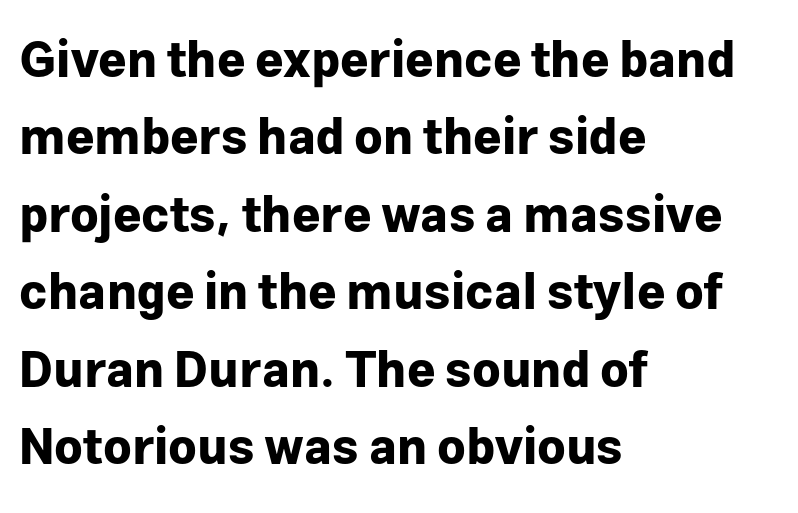
The image shows 49 px bold sans-serif type, upright; set left-aligned, normal line spacing (1.58x), normal letter spacing, not underlined; low stroke contrast and a medium x-height.
